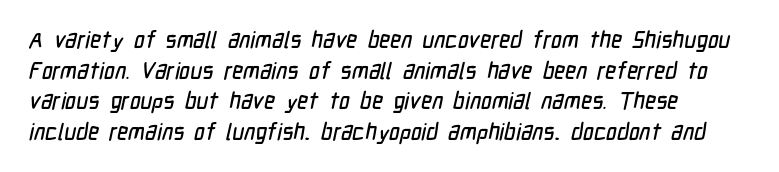
The image shows 23 px text type; set left-aligned, normal line spacing (1.33x), normal letter spacing, not underlined.
